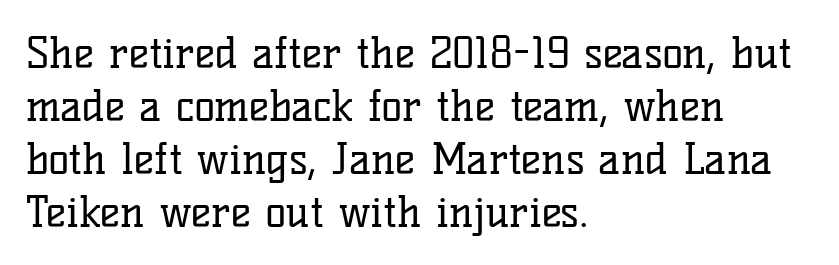
{"serif": "yes", "italic": "no", "bold": "no", "weight": "regular", "width": "normal", "stroke_contrast": "low", "x_height": "medium", "monospaced": "no", "underline": "no", "align": "left", "line_spacing_ratio": 1.23, "letter_spacing": "normal", "letter_spacing_em": 0.0, "glyph_px": 43}
